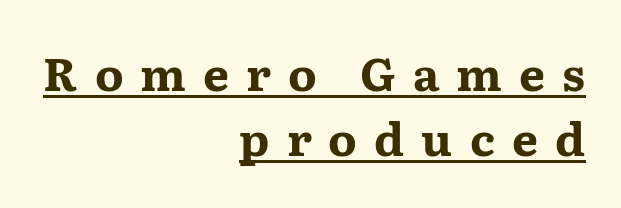
Q: Is the text bold? A: Yes.
Q: Is the text italic (slanted)? A: No, it is upright.
Q: Is the typeface a serif or a sans-serif typeface? A: Serif.
Q: Is the text underlined? A: Yes.
Q: How is the paragraph aligned? A: Right-aligned.
Q: Is the spacing between letters normal or unusually wide? A: Unusually wide.
Q: Is the spacing between lines tight, normal or loose? A: Normal.
Q: Width (condensed, normal, or wide)? A: Wide.
Q: Stroke contrast? A: Medium.
Q: x-height? A: Medium.
Q: Monospaced? A: No.
